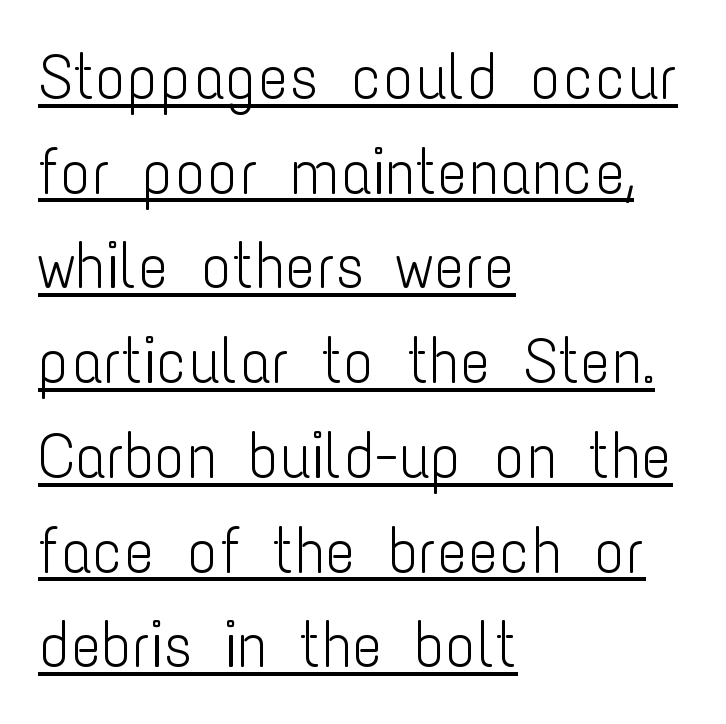
A student would call this left alignment; a typographer would say flush left, rag right. Is this a fixed-width face? No — the glyphs have proportional, varying widths. Inter-character spacing is left at the font's built-in metrics. If you drew a line through each stem, it would be perfectly vertical.
